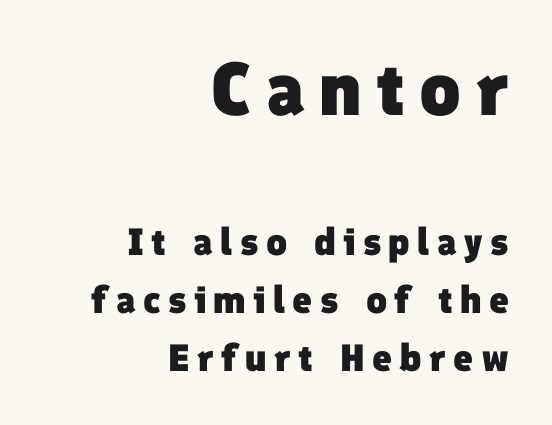
The image shows 75 px heavy sans-serif type; set right-aligned, normal line spacing (1.53x), not underlined; the first (top) block is 1.97x larger; low stroke contrast and a medium x-height.
